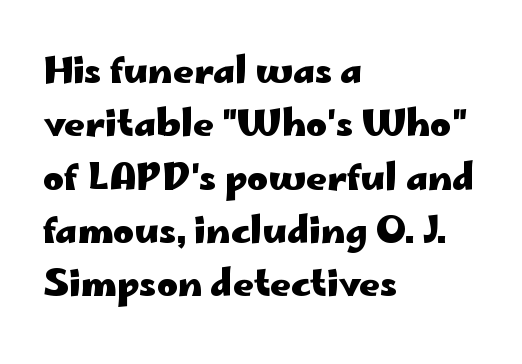
The image shows 36 px heavy, wide sans-serif type, upright; set left-aligned, normal line spacing (1.48x), normal letter spacing, not underlined; low stroke contrast and a small x-height.
